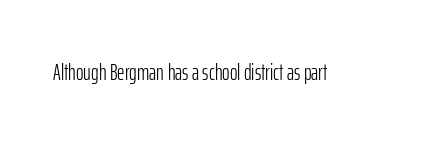
The image shows 23 px text type, upright; set normal letter spacing, not underlined.
